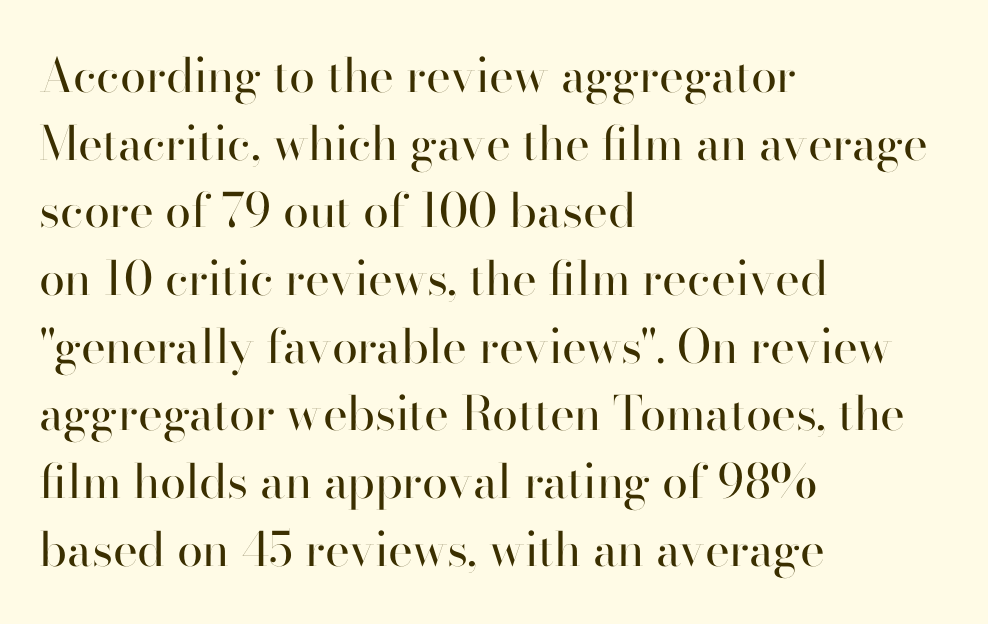
Tall strokes in this sample are plumb rather than angled. Proportional: the letters do not fall into vertical columns. Is this a sans? Yes — the strokes have no serifs. The ragged edge is on the right, which tells us the setting is flush left. Evenly set lines give the paragraph a standard silhouette.
